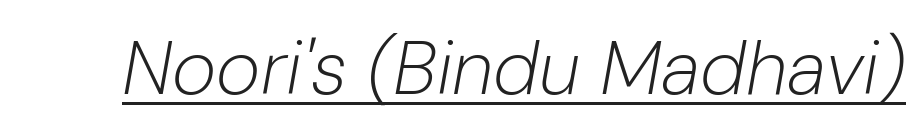
{"italic": "yes", "lean": "right", "slant_degrees": 10, "bold": "no", "weight": "light", "width": "normal", "stroke_contrast": "low", "x_height": "medium", "monospaced": "no", "underline": "yes", "letter_spacing": "normal", "letter_spacing_em": 0.0, "glyph_px": 76}
